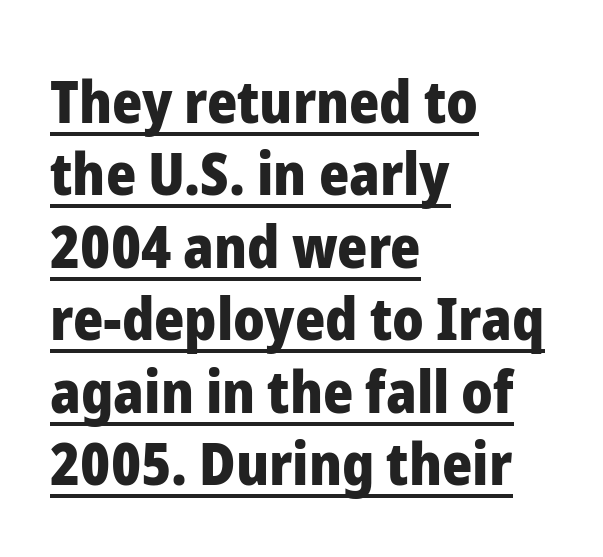
The image shows 58 px heavy sans-serif type, upright; set left-aligned, normal line spacing (1.25x), normal letter spacing, underlined; low stroke contrast and a medium x-height.
